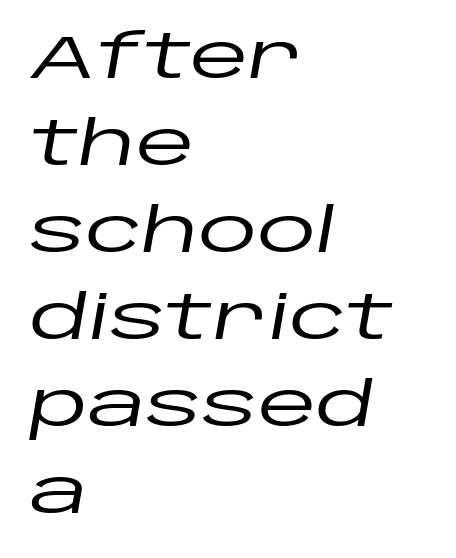
{"italic": "yes", "lean": "right", "slant_degrees": 10, "width": "wide", "stroke_contrast": "low", "x_height": "large", "monospaced": "no", "underline": "no", "align": "left", "line_spacing": "normal", "line_spacing_ratio": 1.45, "letter_spacing": "normal", "letter_spacing_em": 0.0, "glyph_px": 60}
